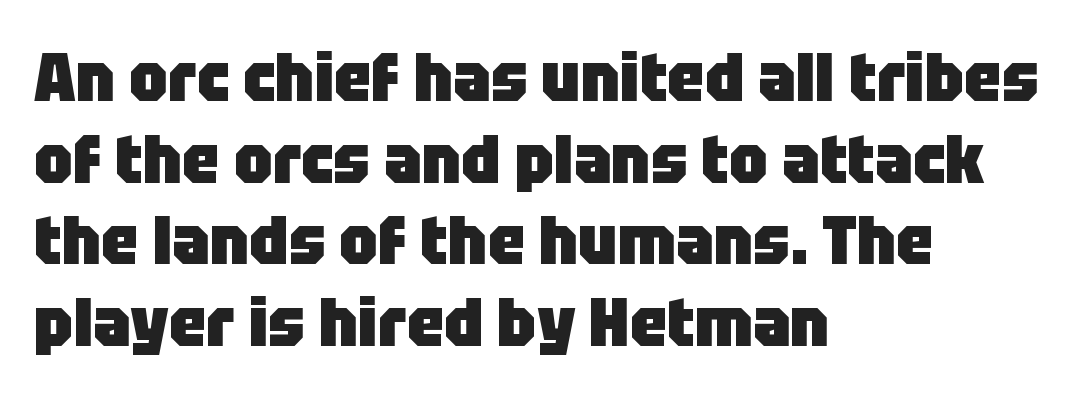
Q: Is the text bold? A: Yes.
Q: Is the text italic (slanted)? A: No, it is upright.
Q: Is the typeface a serif or a sans-serif typeface? A: Sans-serif.
Q: Is the text underlined? A: No.
Q: How is the paragraph aligned? A: Left-aligned.
Q: Is the spacing between letters normal or unusually wide? A: Normal.
Q: Width (condensed, normal, or wide)? A: Normal.
Q: Stroke contrast? A: Low.
Q: x-height? A: Large.
Q: Monospaced? A: No.
